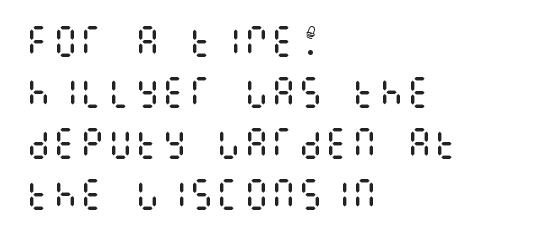
Q: Is the text bold? A: No.
Q: Is the text italic (slanted)? A: No, it is upright.
Q: Is the text underlined? A: No.
Q: How is the paragraph aligned? A: Left-aligned.
Q: Is the spacing between letters normal or unusually wide? A: Normal.
Q: Is the spacing between lines tight, normal or loose? A: Normal.
Q: Width (condensed, normal, or wide)? A: Condensed.
Q: Stroke contrast? A: Medium.
Q: x-height? A: Large.
